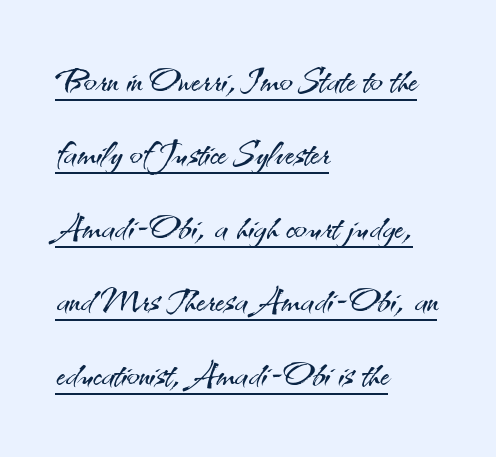
The image shows 48 px light sans-serif type; set left-aligned, normal line spacing (1.53x), normal letter spacing, underlined; medium stroke contrast and a small x-height.
